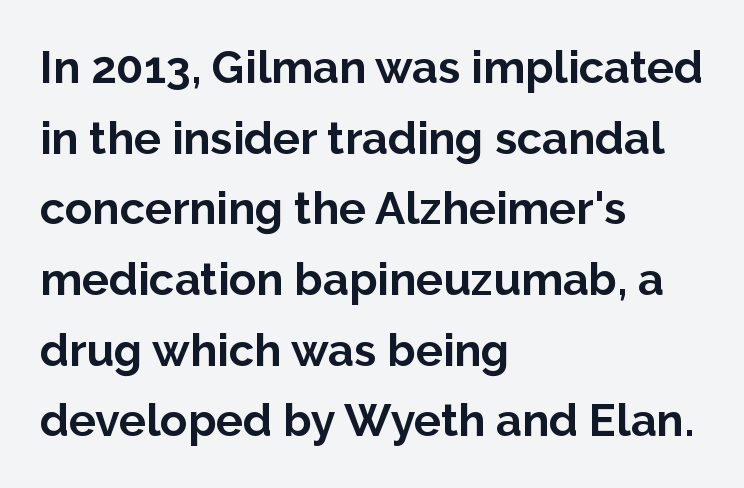
Q: Is the text bold? A: Yes.
Q: Is the text italic (slanted)? A: No, it is upright.
Q: Is the typeface a serif or a sans-serif typeface? A: Sans-serif.
Q: Is the text underlined? A: No.
Q: How is the paragraph aligned? A: Left-aligned.
Q: Is the spacing between letters normal or unusually wide? A: Normal.
Q: Is the spacing between lines tight, normal or loose? A: Normal.
Q: Width (condensed, normal, or wide)? A: Normal.
Q: Stroke contrast? A: Low.
Q: x-height? A: Medium.
Q: Monospaced? A: No.
